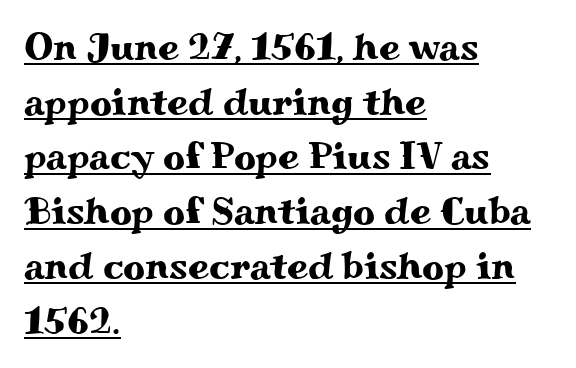
{"serif": "yes", "italic": "no", "width": "wide", "stroke_contrast": "medium", "x_height": "small", "monospaced": "no", "underline": "yes", "align": "left", "line_spacing": "normal", "line_spacing_ratio": 1.44, "letter_spacing": "normal", "letter_spacing_em": 0.0, "glyph_px": 38}
